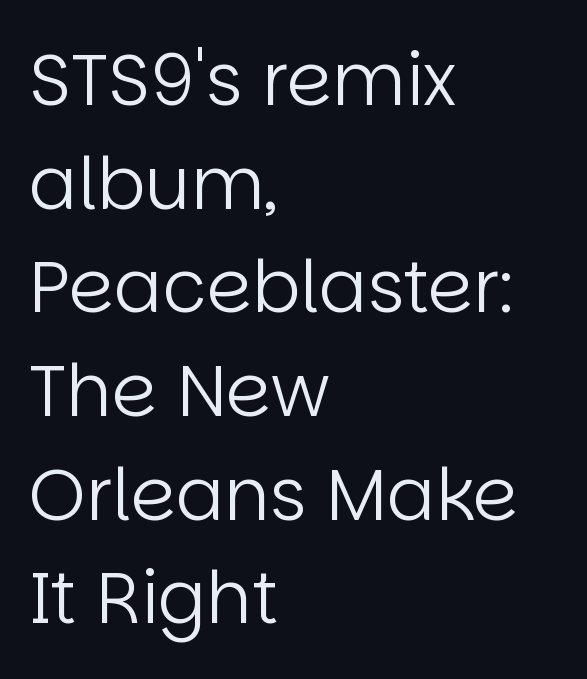
The image shows 72 px regular-weight sans-serif type, upright; set left-aligned, normal line spacing (1.44x), normal letter spacing, not underlined; low stroke contrast and a large x-height.
